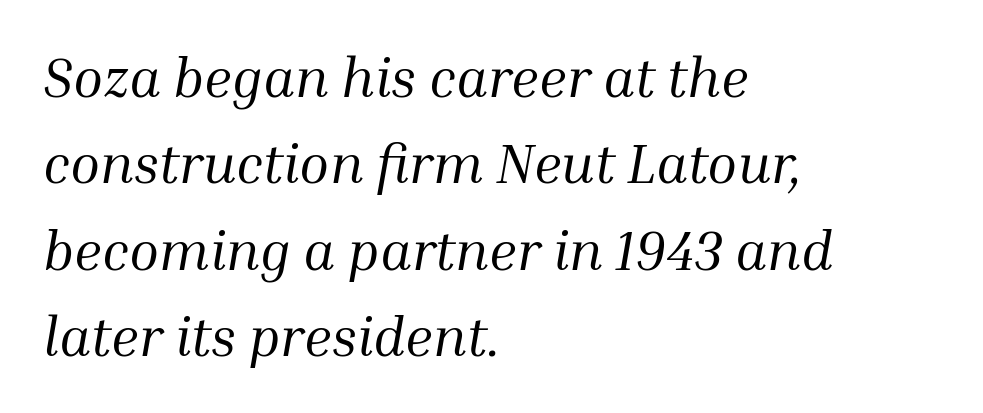
The image shows 55 px regular-weight serif type, italic (leaning right); set left-aligned, normal line spacing (1.57x), normal letter spacing, not underlined; medium stroke contrast and a medium x-height.
